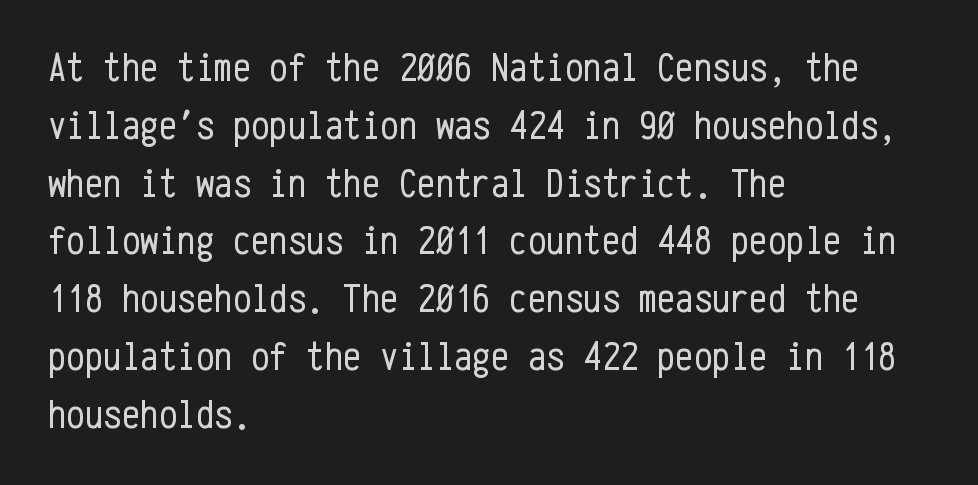
The image shows 41 px regular-weight, condensed sans-serif type, upright, monospaced; set left-aligned, normal line spacing (1.41x), normal letter spacing, not underlined; low stroke contrast and a medium x-height.
